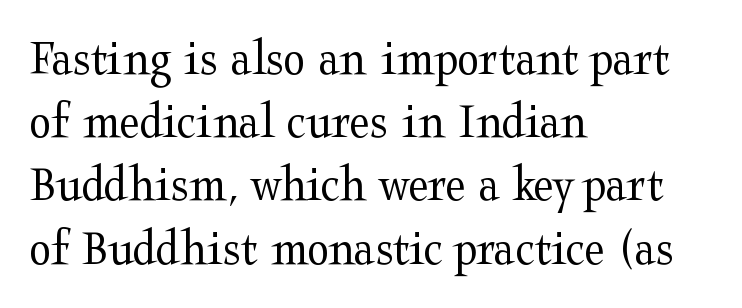
The image shows 51 px regular-weight, wide serif type, upright; set left-aligned, line spacing 1.24x, normal letter spacing, not underlined; medium stroke contrast and a medium x-height.
